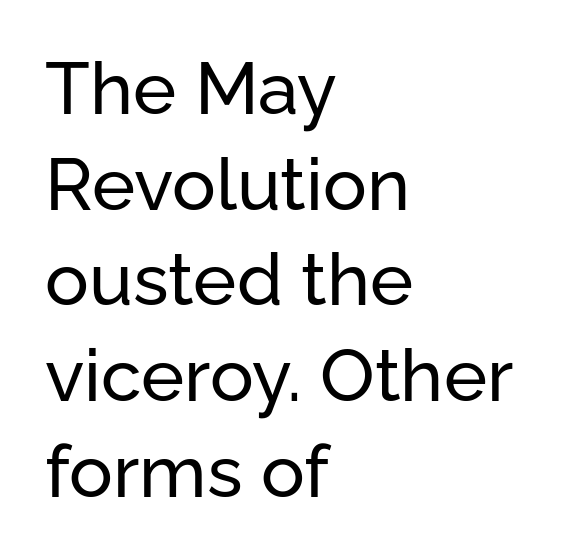
Observe the absence of serifs on each vertical stroke in this sample. Between one letter and the next there's only the usual sliver of space. The letters stand straight up with perfectly vertical stems. Leading: standard. Alignment: flush left. The space beneath each line is pristine and unruled.
